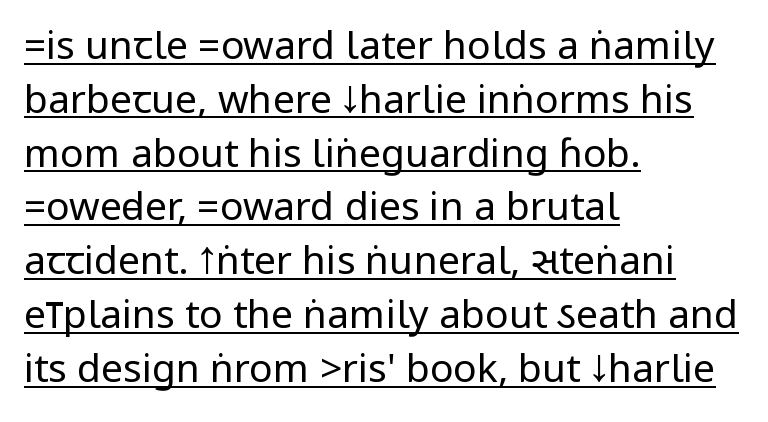
Q: Is the text bold? A: No.
Q: Is the text italic (slanted)? A: No, it is upright.
Q: Is the typeface a serif or a sans-serif typeface? A: Sans-serif.
Q: Is the text underlined? A: Yes.
Q: How is the paragraph aligned? A: Left-aligned.
Q: Is the spacing between letters normal or unusually wide? A: Normal.
Q: Is the spacing between lines tight, normal or loose? A: Normal.
Q: Width (condensed, normal, or wide)? A: Condensed.
Q: Stroke contrast? A: Low.
